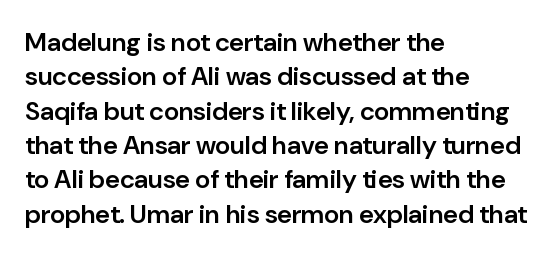
Where is the straight margin? On the left. Short note: letters normally spaced. Lines of text with bare space underneath. On the weight axis this lands at semibold, roughly 600. The passage shown stacks its lines at a standard gap.
